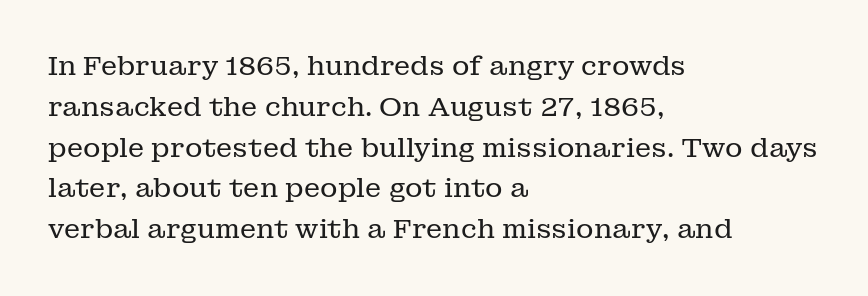
The image shows 27 px text type, upright; set left-aligned, normal line spacing (1.51x), normal letter spacing, not underlined.
